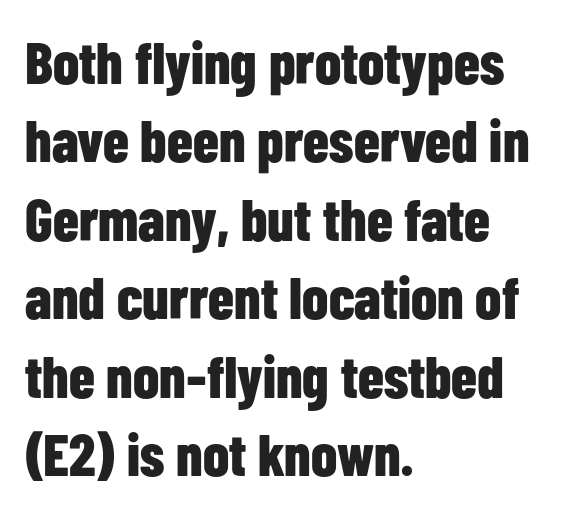
The image shows 59 px bold, condensed sans-serif type, upright; set left-aligned, normal line spacing (1.33x), normal letter spacing, not underlined; low stroke contrast and a medium x-height.
